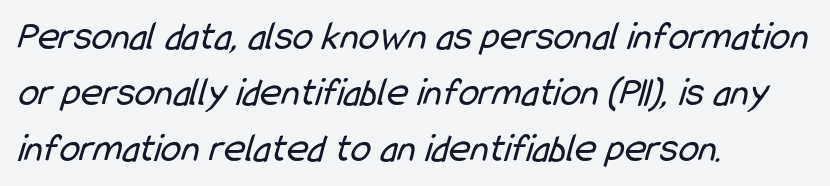
Summary of vertical rhythm: regular, with standard interline spacing. Honestly, the letter spacing is just normal — you wouldn't notice it. The text block is weighted toward the left margin, trailing off unevenly rightward. These lines are rendered in a variable-pitch font. Heft: none added — not bold. This is sans-serif lettering, the kind often seen on screens and signage.
